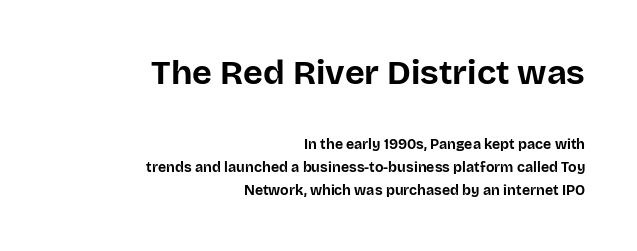
Type size steps down from the first block to the second. The foot of each line stays bare and open. Proportional: the letters do not fall into vertical columns. Summary of weight: heavy, a full bold. This sample uses plain, unmodified letter spacing. Look at the bottom of the vertical strokes: they stop flat, with no serifs.
